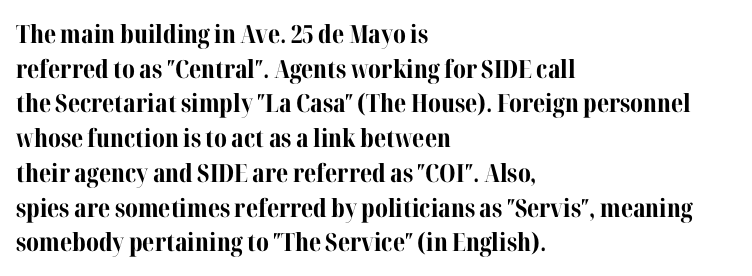
The type sits square on the baseline with zero lean. Summary of weight: heavy, a full bold. Rule under the text: the space is simply empty. Is the letter spacing exaggerated? No — it looks like the ordinary default.
